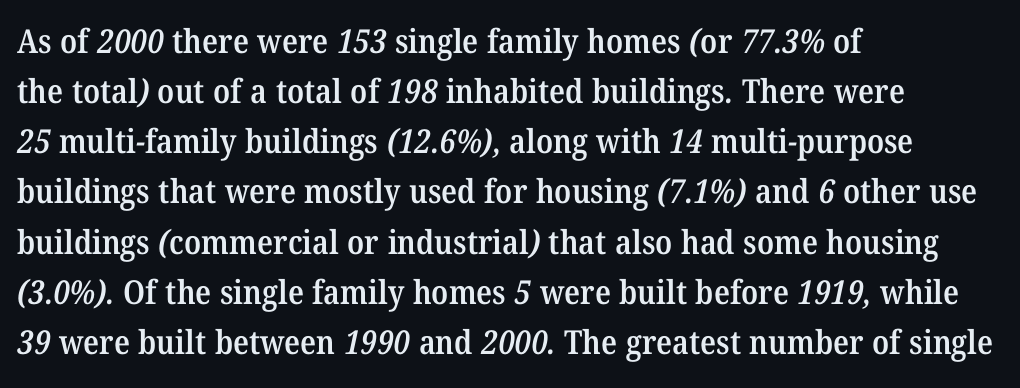
The image shows 33 px semibold serif type; set left-aligned, normal line spacing (1.52x), normal letter spacing, not underlined; medium stroke contrast and a medium x-height.
